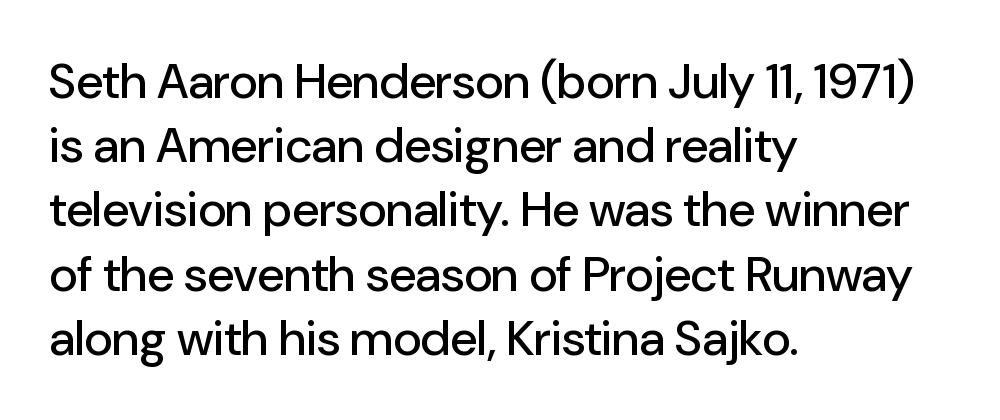
The lines sit at an ordinary, default distance from one another. Reading down the block, your eye returns to a fixed left position each line. Looks like regular typesetting: each glyph gets only the width it needs. Every character sits straight up, as roman type does. Tracking value appears to be zero — textbook default spacing.
